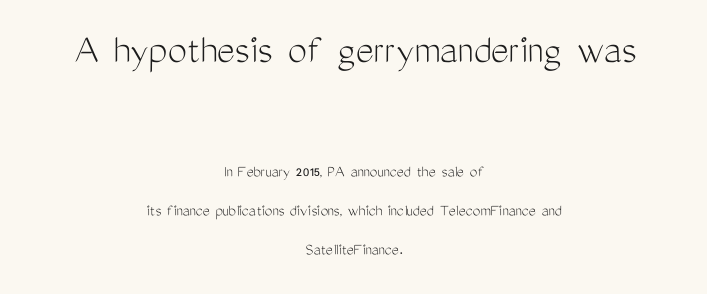
Q: Is the text bold? A: No.
Q: Is the text italic (slanted)? A: No, it is upright.
Q: Is the typeface a serif or a sans-serif typeface? A: Sans-serif.
Q: Is the text underlined? A: No.
Q: How is the paragraph aligned? A: Centered.
Q: Is the spacing between letters normal or unusually wide? A: Normal.
Q: Is the spacing between lines tight, normal or loose? A: Loose.
Q: Which block of text is set in a larger size, the first (top) or the second (bottom)? A: The first (top) one.
Q: Width (condensed, normal, or wide)? A: Condensed.
Q: Stroke contrast? A: Medium.
Q: x-height? A: Medium.
Q: Monospaced? A: No.
